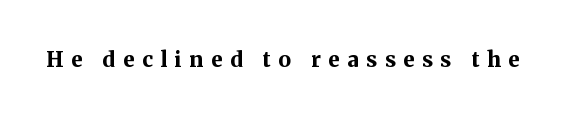
Q: Is the text bold? A: Yes.
Q: Is the text italic (slanted)? A: No, it is upright.
Q: Is the text underlined? A: No.
Q: Is the spacing between letters normal or unusually wide? A: Unusually wide.
